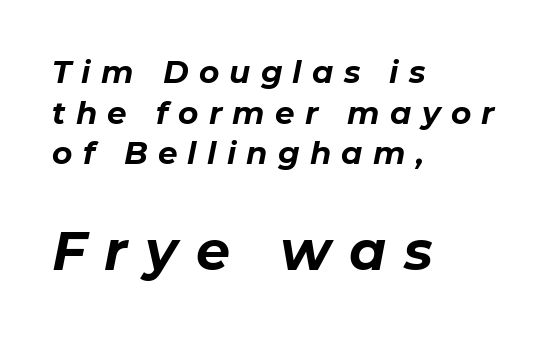
The image shows 54 px bold type, italic (leaning right); set left-aligned, normal line spacing (1.31x), unusually wide letter spacing (+0.33 em), not underlined; the second (bottom) block is 1.74x larger; low stroke contrast and a medium x-height.
